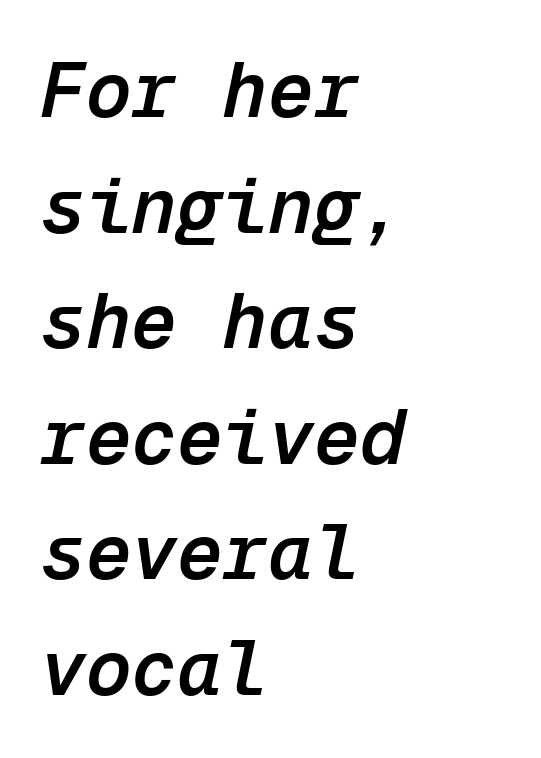
Q: Is the text bold? A: Semi-bold.
Q: Is the text italic (slanted)? A: Yes, it leans right by about 12 degrees.
Q: Is the text underlined? A: No.
Q: How is the paragraph aligned? A: Left-aligned.
Q: Is the spacing between letters normal or unusually wide? A: Normal.
Q: Is the spacing between lines tight, normal or loose? A: Normal.
Q: Width (condensed, normal, or wide)? A: Normal.
Q: Stroke contrast? A: Low.
Q: x-height? A: Medium.
Q: Monospaced? A: Yes.
